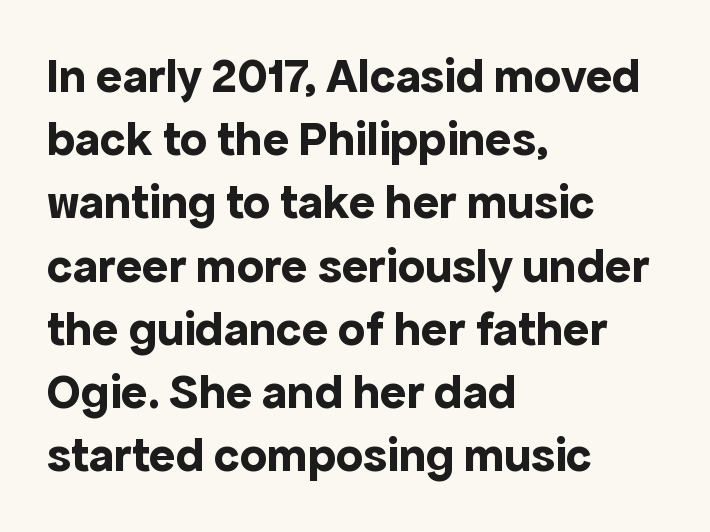
The font's upright variant was chosen for this text. A clean baseline with only descenders dipping below it. Layout note: lines flush left. The letters advance in unequal steps, a hallmark of proportional type.
